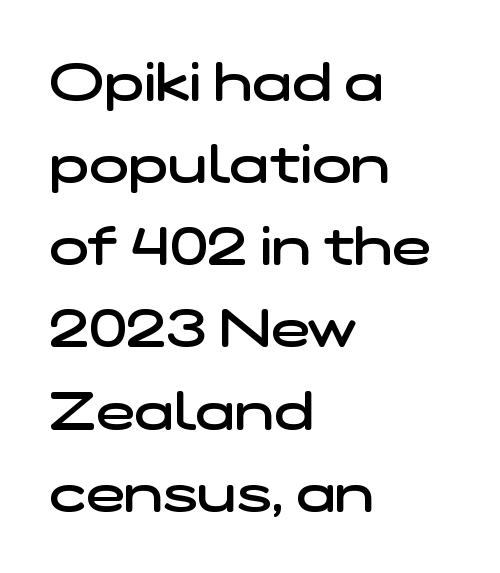
The image shows 52 px semibold, wide sans-serif type; set left-aligned, normal line spacing (1.58x), normal letter spacing, not underlined; low stroke contrast and a medium x-height.
